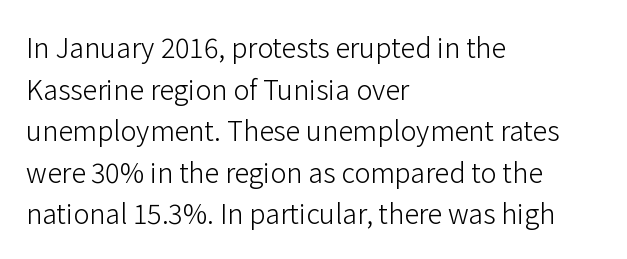
The image shows 27 px text type, upright; set left-aligned, normal line spacing (1.54x), normal letter spacing, not underlined.
